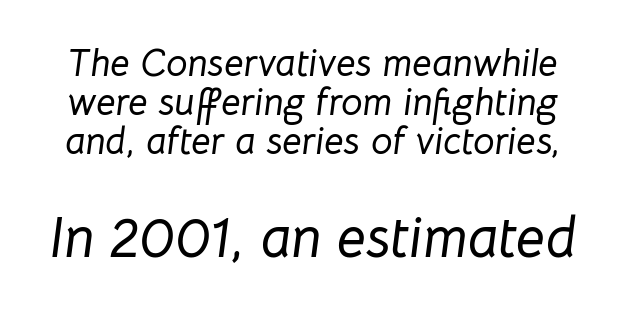
{"italic": "yes", "lean": "right", "slant_degrees": 8, "width": "normal", "stroke_contrast": "low", "x_height": "medium", "monospaced": "no", "underline": "no", "line_spacing": "tight", "line_spacing_ratio": 1.02, "letter_spacing": "normal", "letter_spacing_em": 0.0, "larger_block": "second", "size_ratio": 1.5, "glyph_px": 57}
